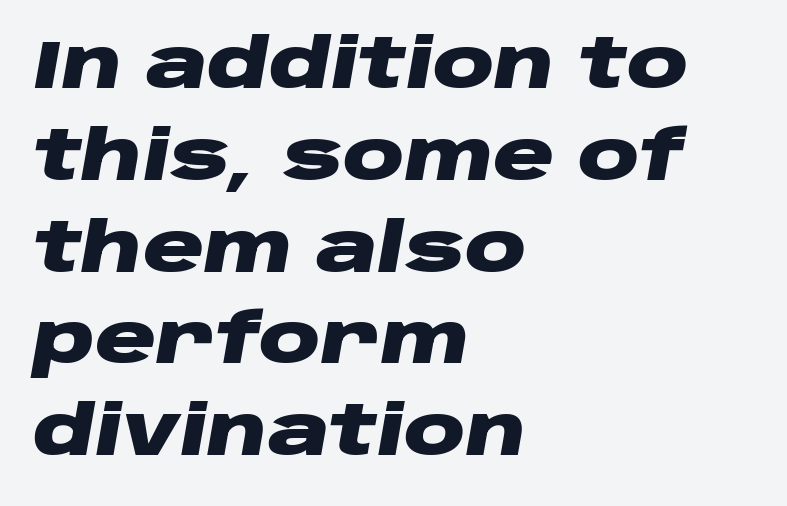
Q: Is the text bold? A: Yes.
Q: Is the text italic (slanted)? A: Yes, it leans right by about 10 degrees.
Q: Is the text underlined? A: No.
Q: How is the paragraph aligned? A: Left-aligned.
Q: Is the spacing between letters normal or unusually wide? A: Normal.
Q: Is the spacing between lines tight, normal or loose? A: Normal.
Q: Width (condensed, normal, or wide)? A: Wide.
Q: Stroke contrast? A: Low.
Q: x-height? A: Large.
Q: Monospaced? A: No.
